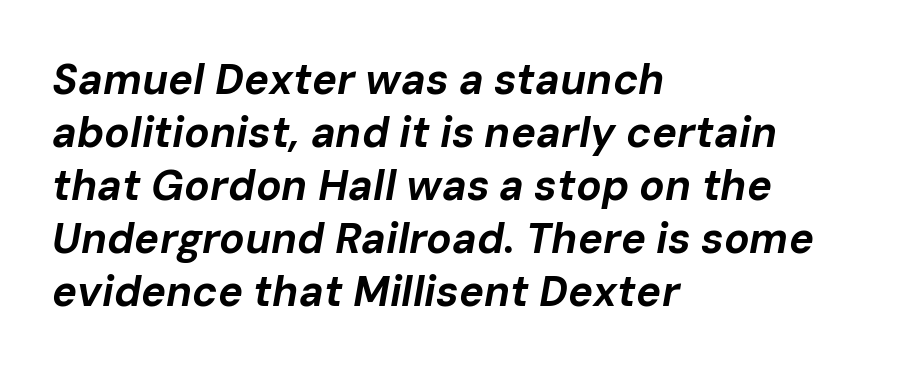
If you drew a ruler down the left edge, every line would touch it. In terms of leading, this rendering sits right in the middle. Proportional: the letters do not fall into vertical columns. The foot of each line stays bare and open. What weight is shown? A full bold with thick strokes. The axis of the letterforms is tilted away from vertical.
